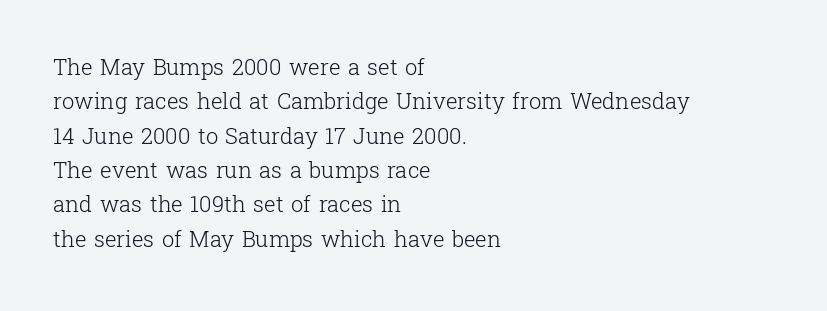
The image shows 22 px text type, upright; set left-aligned, normal line spacing (1.56x), normal letter spacing, not underlined.
